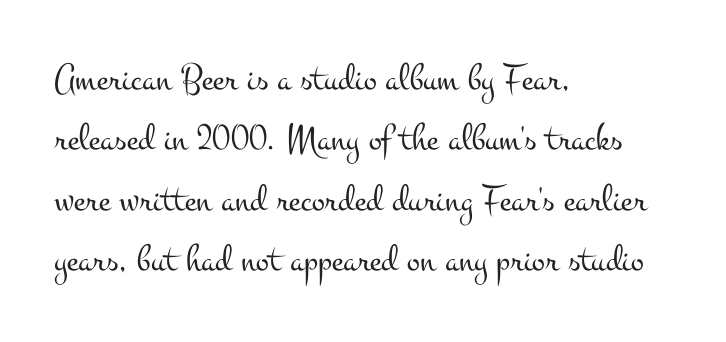
{"serif": "yes", "bold": "no", "weight": "light", "width": "wide", "stroke_contrast": "medium", "x_height": "small", "monospaced": "no", "underline": "no", "align": "left", "line_spacing": "normal", "line_spacing_ratio": 1.55, "letter_spacing": "normal", "letter_spacing_em": 0.0, "glyph_px": 39}
